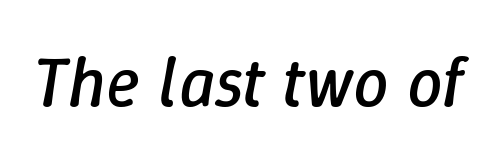
{"italic": "yes", "lean": "right", "slant_degrees": 9, "bold": "no", "weight": "regular", "width": "normal", "stroke_contrast": "low", "x_height": "medium", "monospaced": "no", "underline": "no", "letter_spacing": "normal", "letter_spacing_em": 0.0, "glyph_px": 71}
